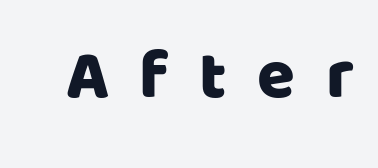
The image shows 69 px sans-serif type, upright; set unusually wide letter spacing (+0.44 em), not underlined; low stroke contrast and a large x-height.
